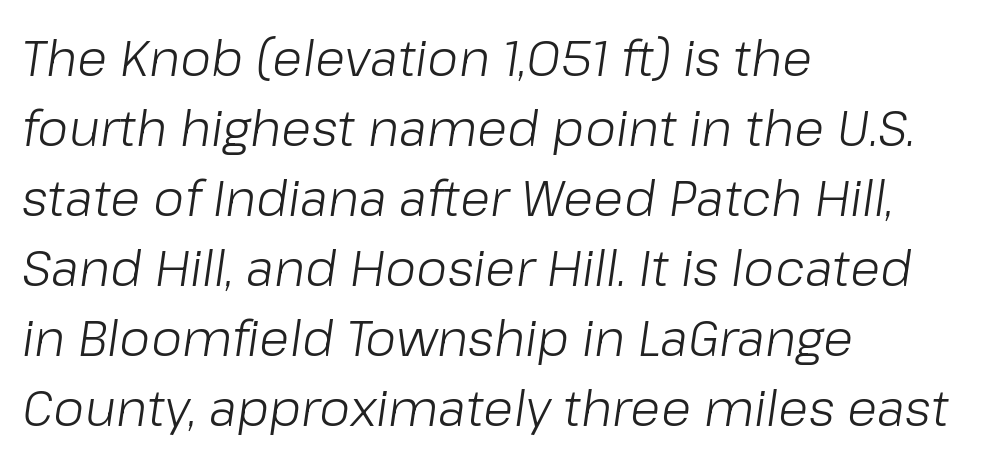
Q: Is the text bold? A: No.
Q: Is the text italic (slanted)? A: Yes, it leans right by about 8 degrees.
Q: Is the text underlined? A: No.
Q: How is the paragraph aligned? A: Left-aligned.
Q: Is the spacing between letters normal or unusually wide? A: Normal.
Q: Is the spacing between lines tight, normal or loose? A: Normal.
Q: Width (condensed, normal, or wide)? A: Normal.
Q: Stroke contrast? A: Low.
Q: x-height? A: Medium.
Q: Monospaced? A: No.
